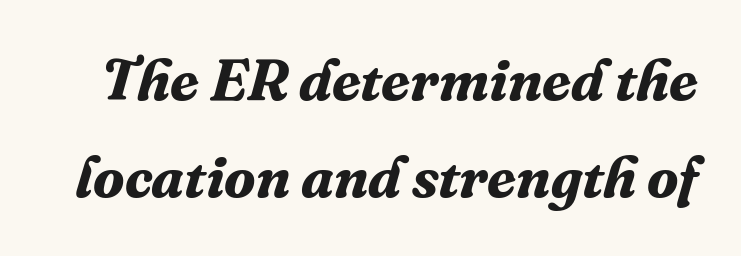
Q: Is the text bold? A: Yes.
Q: Is the text italic (slanted)? A: Yes, it leans right by about 16 degrees.
Q: Is the typeface a serif or a sans-serif typeface? A: Serif.
Q: Is the text underlined? A: No.
Q: Is the spacing between letters normal or unusually wide? A: Normal.
Q: Is the spacing between lines tight, normal or loose? A: Normal.
Q: Width (condensed, normal, or wide)? A: Normal.
Q: Stroke contrast? A: Medium.
Q: x-height? A: Medium.
Q: Monospaced? A: No.
